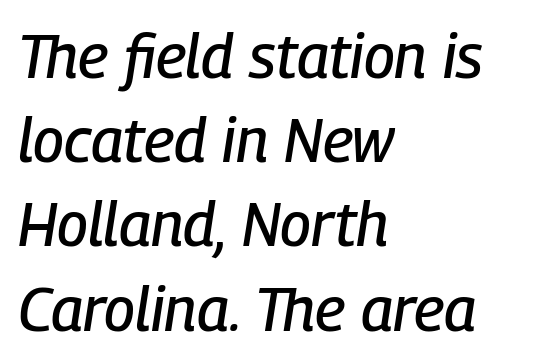
Q: Is the text italic (slanted)? A: Yes, it leans right by about 9 degrees.
Q: Is the text underlined? A: No.
Q: How is the paragraph aligned? A: Left-aligned.
Q: Is the spacing between letters normal or unusually wide? A: Normal.
Q: Is the spacing between lines tight, normal or loose? A: Normal.
Q: Width (condensed, normal, or wide)? A: Condensed.
Q: Stroke contrast? A: Low.
Q: x-height? A: Medium.
Q: Monospaced? A: No.
